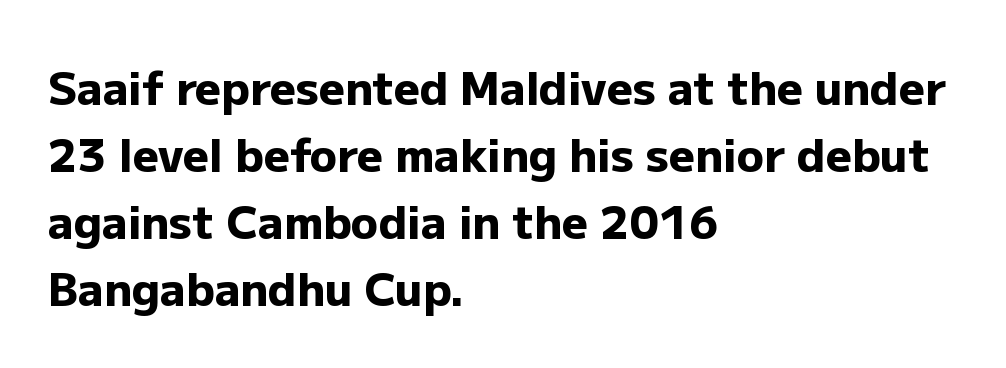
Q: Is the text bold? A: Yes.
Q: Is the text italic (slanted)? A: No, it is upright.
Q: Is the typeface a serif or a sans-serif typeface? A: Sans-serif.
Q: Is the text underlined? A: No.
Q: How is the paragraph aligned? A: Left-aligned.
Q: Is the spacing between letters normal or unusually wide? A: Normal.
Q: Is the spacing between lines tight, normal or loose? A: Normal.
Q: Width (condensed, normal, or wide)? A: Normal.
Q: Stroke contrast? A: Low.
Q: x-height? A: Medium.
Q: Monospaced? A: No.
